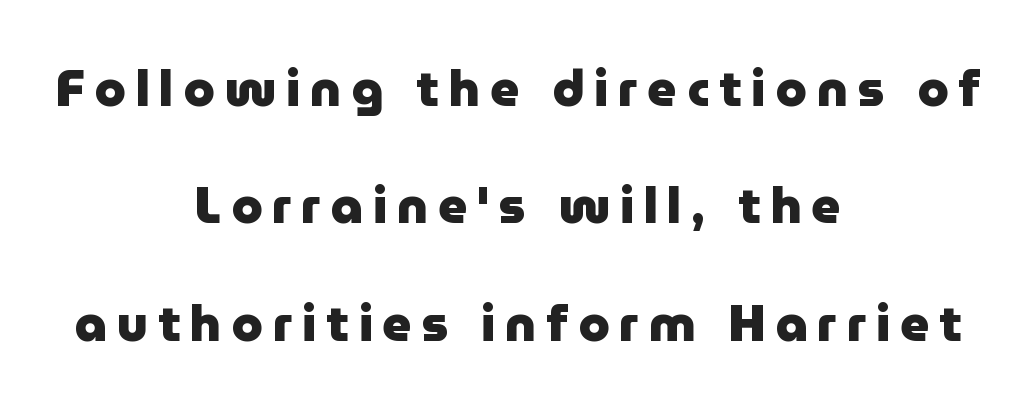
{"serif": "no", "italic": "no", "bold": "yes", "weight": "heavy", "width": "normal", "stroke_contrast": "low", "x_height": "medium", "monospaced": "no", "underline": "no", "align": "center", "line_spacing": "loose", "line_spacing_ratio": 2.35, "letter_spacing": "wide", "letter_spacing_em": 0.2, "glyph_px": 50}
